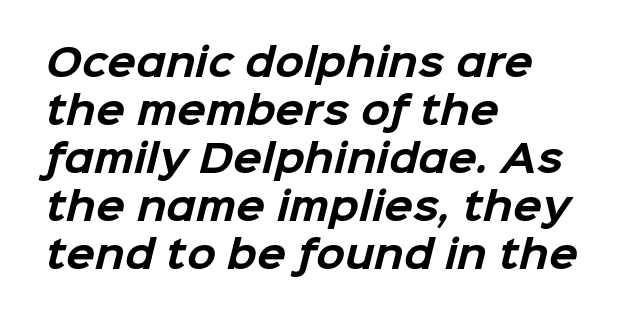
{"serif": "no", "bold": "yes", "weight": "bold", "width": "normal", "stroke_contrast": "low", "x_height": "medium", "monospaced": "no", "underline": "no", "align": "left", "line_spacing": "normal", "line_spacing_ratio": 1.26, "letter_spacing": "normal", "letter_spacing_em": 0.0, "glyph_px": 38}
